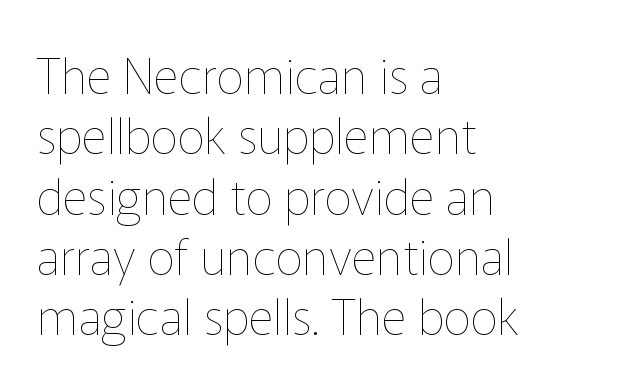
Q: Is the text bold? A: No.
Q: Is the text italic (slanted)? A: No, it is upright.
Q: Is the text underlined? A: No.
Q: How is the paragraph aligned? A: Left-aligned.
Q: Is the spacing between letters normal or unusually wide? A: Normal.
Q: Width (condensed, normal, or wide)? A: Normal.
Q: Stroke contrast? A: Low.
Q: x-height? A: Medium.
Q: Monospaced? A: No.
